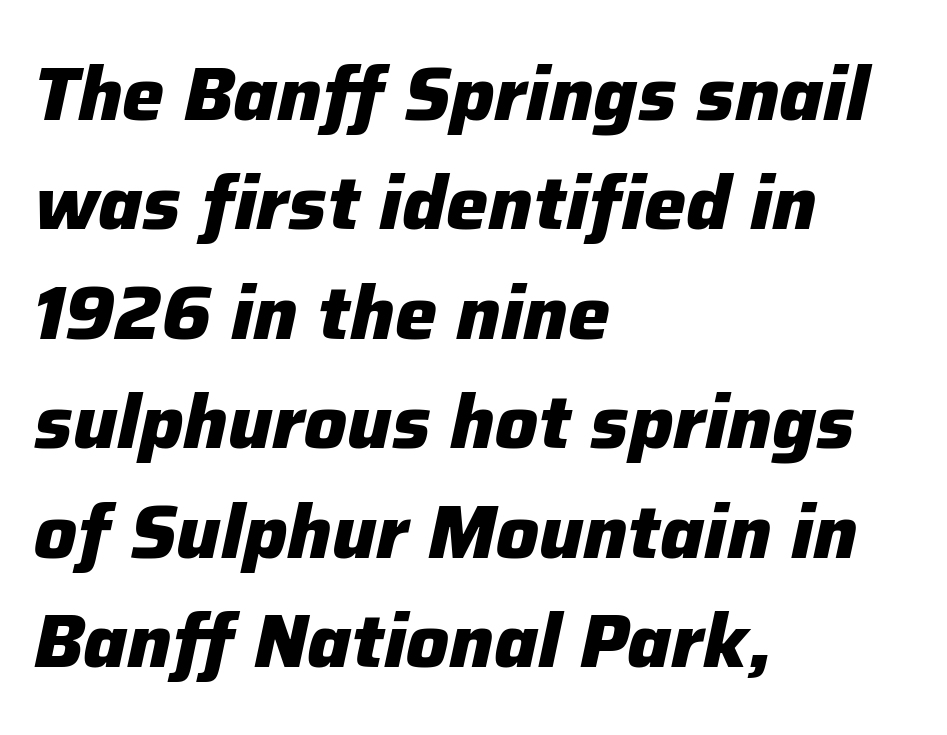
{"italic": "yes", "lean": "right", "slant_degrees": 12, "bold": "yes", "weight": "heavy", "width": "normal", "stroke_contrast": "low", "x_height": "medium", "monospaced": "no", "underline": "no", "align": "left", "line_spacing": "normal", "line_spacing_ratio": 1.46, "letter_spacing": "normal", "letter_spacing_em": 0.0, "glyph_px": 75}
